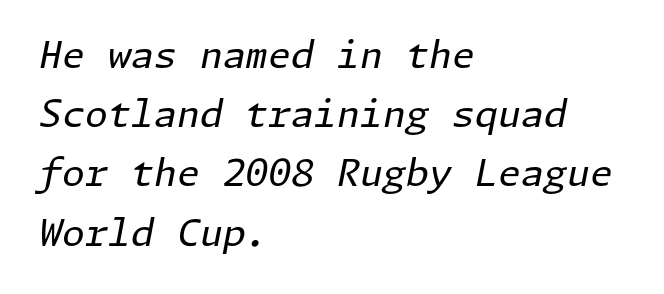
{"italic": "yes", "lean": "right", "slant_degrees": 11, "bold": "no", "weight": "regular", "width": "normal", "stroke_contrast": "low", "x_height": "medium", "underline": "no", "align": "left", "line_spacing": "normal", "line_spacing_ratio": 1.6, "letter_spacing": "normal", "letter_spacing_em": 0.0, "glyph_px": 37}
